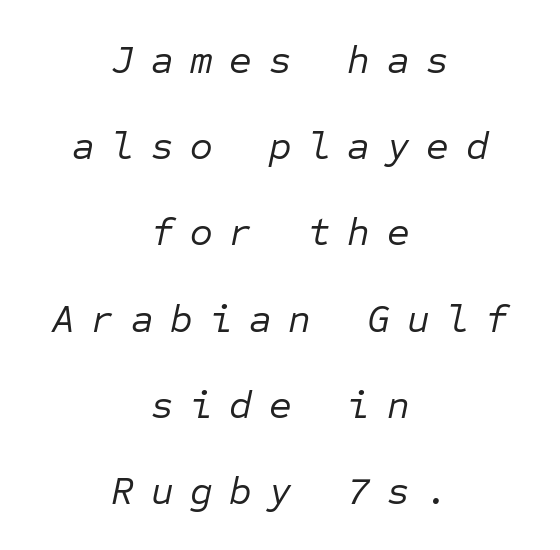
Loose tracking; the words dissolve into strings of separated letters. The font is comparable to plain body text, perhaps lighter. Bare-footed words on every line. The rendering positions every line midway between the sides.
